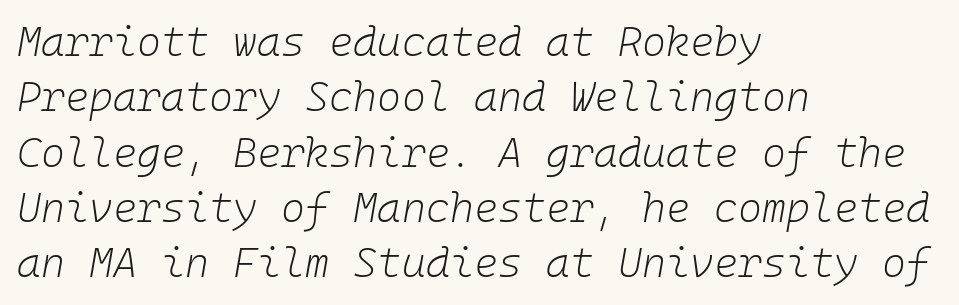
The image shows 41 px light type, italic (leaning right), monospaced; set left-aligned, normal line spacing (1.35x), normal letter spacing, not underlined; low stroke contrast and a medium x-height.
